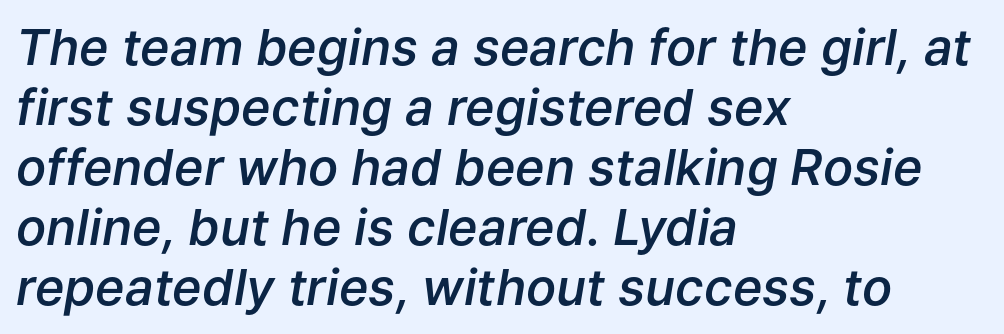
The string is rendered with underlining switched off. Is the letter spacing exaggerated? No — it looks like the ordinary default. Compared with a centered layout, this one pins lines to the left instead. Would a proofreader flag this as italicized? Yes. Character widths vary here, with narrow letters taking less room than wide ones. What weight is shown? A semibold, between regular and bold.
